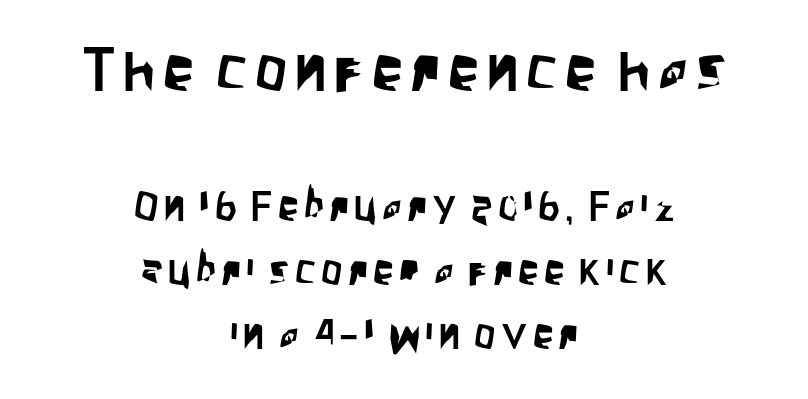
{"serif": "no", "italic": "no", "width": "condensed", "stroke_contrast": "low", "x_height": "large", "monospaced": "no", "underline": "no", "align": "center", "line_spacing": "normal", "line_spacing_ratio": 1.53, "larger_block": "first", "size_ratio": 1.5, "glyph_px": 63}
